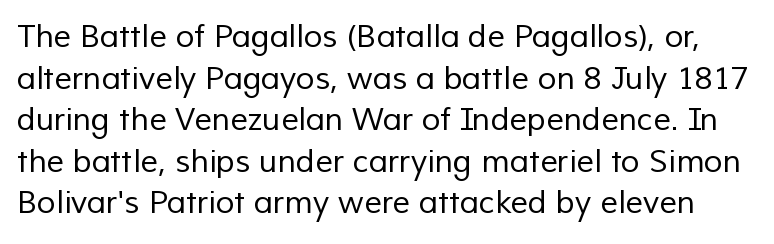
The image shows 31 px regular-weight sans-serif type; set normal line spacing (1.34x), normal letter spacing, not underlined; low stroke contrast and a medium x-height.
